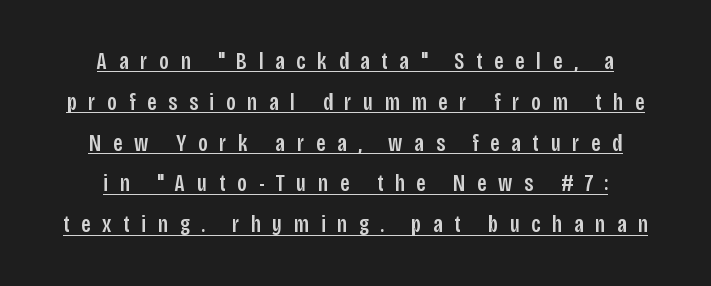
Q: Is the text italic (slanted)? A: No, it is upright.
Q: Is the text underlined? A: Yes.
Q: How is the paragraph aligned? A: Centered.
Q: Is the spacing between letters normal or unusually wide? A: Unusually wide.
Q: Is the spacing between lines tight, normal or loose? A: Normal.
